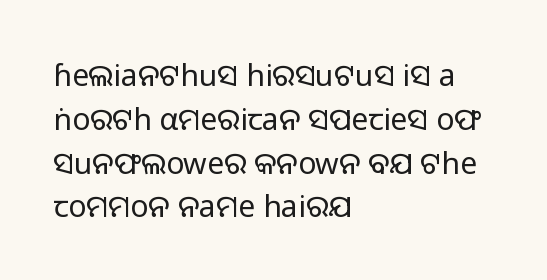
The image shows 30 px light sans-serif type, upright; set left-aligned, normal line spacing (1.46x), normal letter spacing, not underlined; low stroke contrast and a medium x-height.
